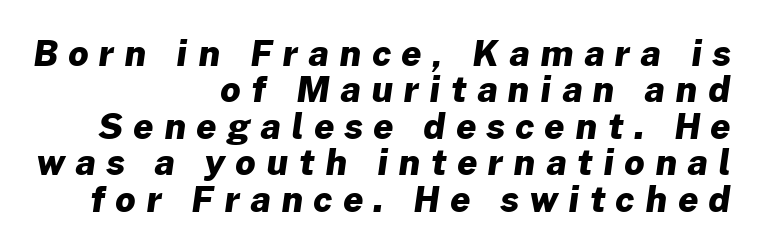
The image shows 35 px heavy sans-serif type; set right-aligned, tight line spacing (1.04x), unusually wide letter spacing (+0.31 em), not underlined; low stroke contrast and a medium x-height.
